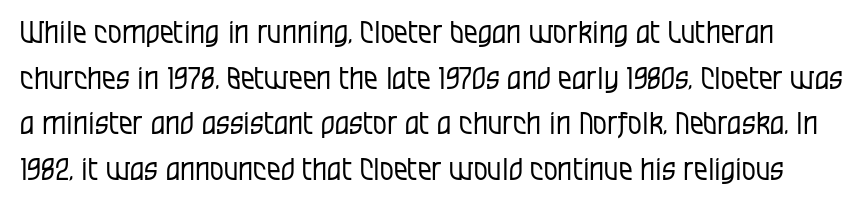
The image shows 31 px regular-weight, condensed sans-serif type, upright; set normal line spacing (1.47x), normal letter spacing, not underlined; low stroke contrast and a large x-height.
